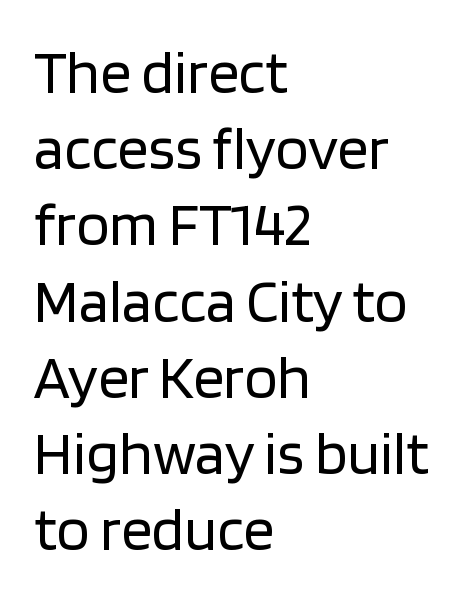
The image shows 61 px regular-weight sans-serif type, upright; set left-aligned, normal line spacing (1.25x), normal letter spacing, not underlined; low stroke contrast and a large x-height.
